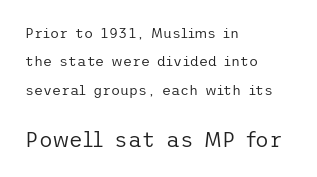
The image shows 21 px text type, upright; set left-aligned, loose line spacing (2.02x), normal letter spacing, not underlined; the second (bottom) block is 1.5x larger.
